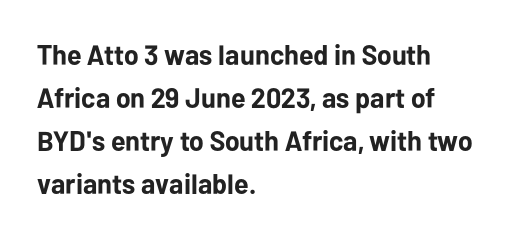
You can tell from the bare stems that sans-serif type was used. Note the varied advance widths — an 'i' is clearly narrower than an 'm'. Does the leading feel generous? No, just average. The passage shown has conventional tracking throughout. Each row of text sits above clean, open space. A roman cut, with each character standing at attention.
